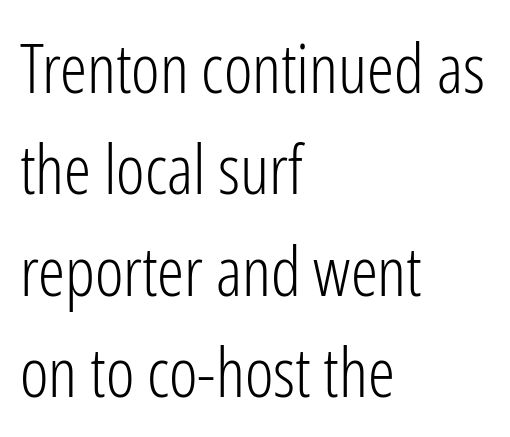
This sample has the flowing, uneven cadence of proportional lettering. Beneath every word, the page is bare. The horizontal fit of the characters is conventional and even. Every row of glyphs begins at an identical x-position on the left. This is sans-serif lettering, the kind often seen on screens and signage. Whoever set this chose a conventional vertical rhythm.
